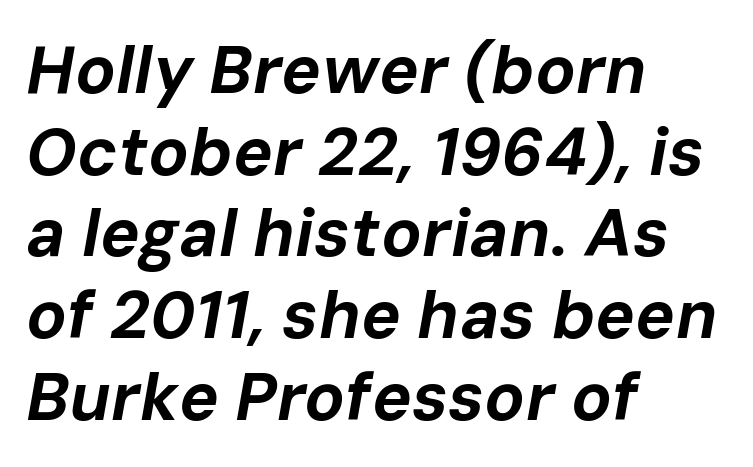
{"italic": "yes", "lean": "right", "slant_degrees": 10, "bold": "yes", "weight": "bold", "width": "normal", "stroke_contrast": "low", "x_height": "medium", "monospaced": "no", "underline": "no", "align": "left", "line_spacing_ratio": 1.22, "letter_spacing": "normal", "letter_spacing_em": 0.0, "glyph_px": 67}
